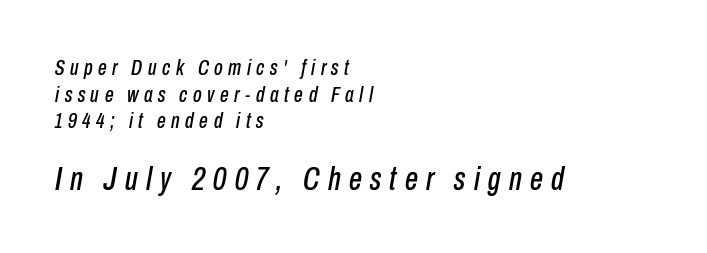
Q: Is the text italic (slanted)? A: Yes, it leans right by about 10 degrees.
Q: Is the text underlined? A: No.
Q: How is the paragraph aligned? A: Left-aligned.
Q: Is the spacing between letters normal or unusually wide? A: Unusually wide.
Q: Which block of text is set in a larger size, the first (top) or the second (bottom)? A: The second (bottom) one.
Q: Width (condensed, normal, or wide)? A: Condensed.
Q: Stroke contrast? A: Low.
Q: x-height? A: Medium.
Q: Monospaced? A: No.
